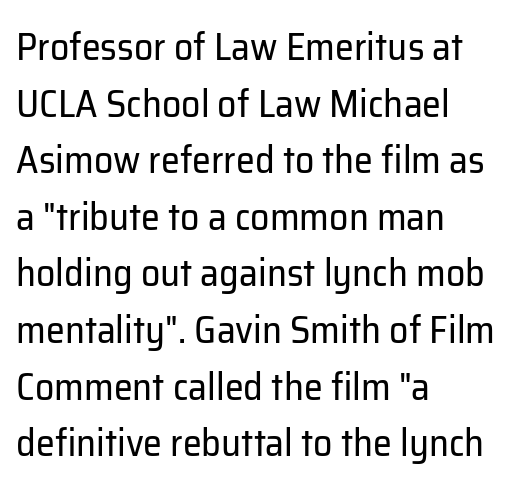
Q: Is the text bold? A: No.
Q: Is the text italic (slanted)? A: No, it is upright.
Q: Is the typeface a serif or a sans-serif typeface? A: Sans-serif.
Q: Is the text underlined? A: No.
Q: How is the paragraph aligned? A: Left-aligned.
Q: Is the spacing between letters normal or unusually wide? A: Normal.
Q: Is the spacing between lines tight, normal or loose? A: Normal.
Q: Width (condensed, normal, or wide)? A: Normal.
Q: Stroke contrast? A: Low.
Q: x-height? A: Medium.
Q: Monospaced? A: No.
